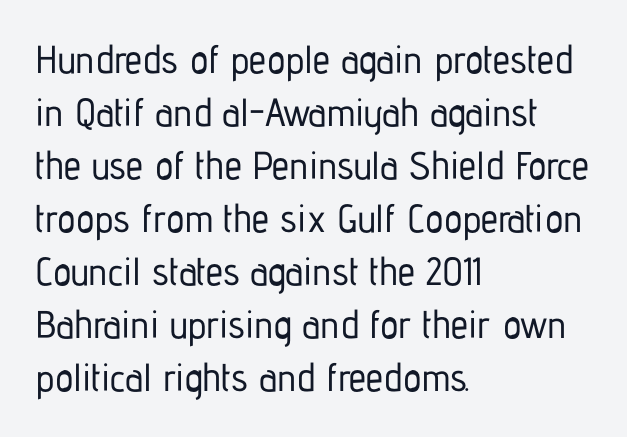
{"serif": "no", "italic": "no", "width": "condensed", "stroke_contrast": "low", "x_height": "medium", "monospaced": "no", "underline": "no", "align": "left", "line_spacing": "normal", "line_spacing_ratio": 1.36, "letter_spacing": "normal", "letter_spacing_em": 0.0, "glyph_px": 39}
